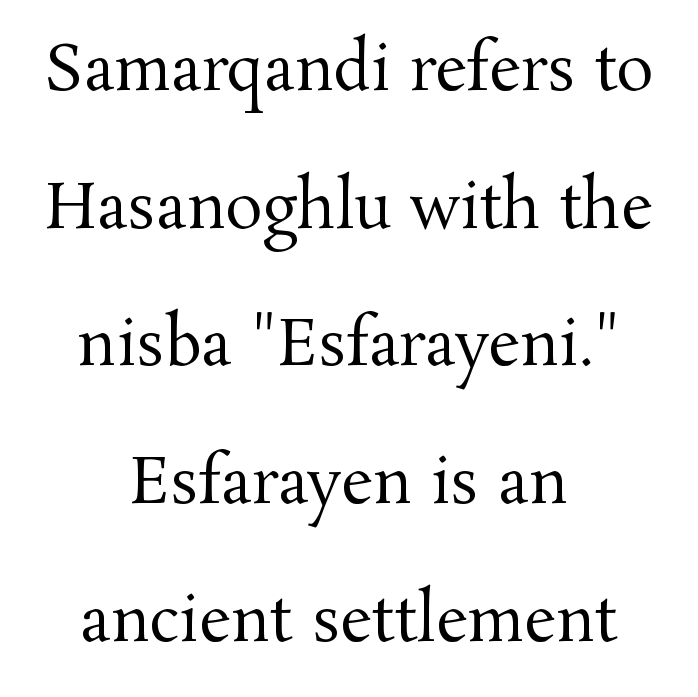
{"serif": "yes", "italic": "no", "bold": "no", "weight": "regular", "width": "normal", "stroke_contrast": "medium", "x_height": "medium", "monospaced": "no", "underline": "no", "align": "center", "line_spacing": "loose", "line_spacing_ratio": 2.22, "letter_spacing": "normal", "letter_spacing_em": 0.0, "glyph_px": 62}
